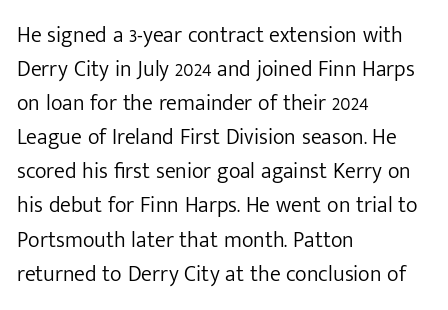
Q: Is the text bold? A: No.
Q: Is the text italic (slanted)? A: No, it is upright.
Q: Is the text underlined? A: No.
Q: How is the paragraph aligned? A: Left-aligned.
Q: Is the spacing between letters normal or unusually wide? A: Normal.
Q: Is the spacing between lines tight, normal or loose? A: Normal.
